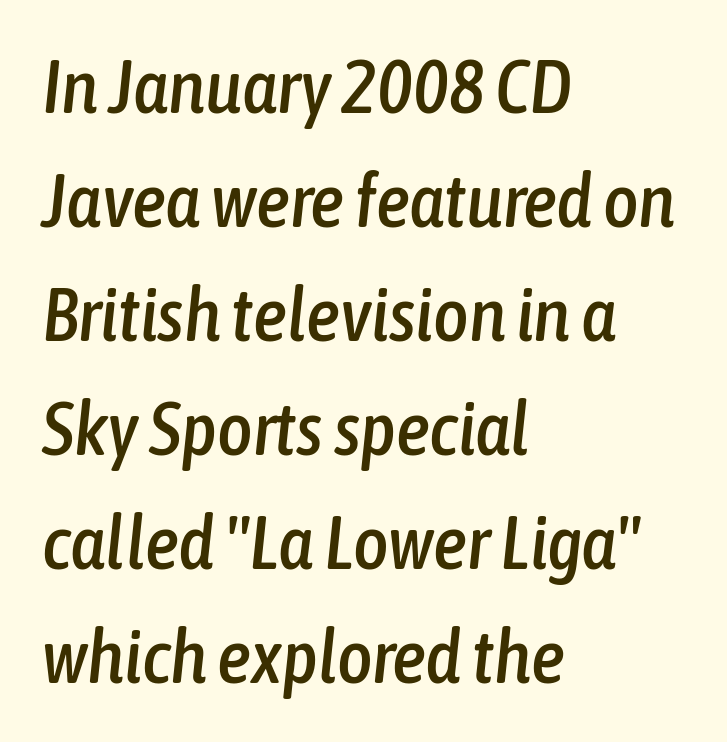
{"italic": "yes", "lean": "right", "slant_degrees": 6, "width": "condensed", "stroke_contrast": "low", "x_height": "medium", "monospaced": "no", "underline": "no", "align": "left", "line_spacing": "normal", "line_spacing_ratio": 1.5, "letter_spacing": "normal", "letter_spacing_em": 0.0, "glyph_px": 76}
